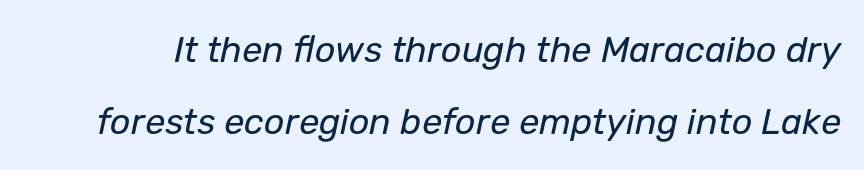
Q: Is the text bold? A: No.
Q: Is the text italic (slanted)? A: Yes, it leans right by about 12 degrees.
Q: Is the text underlined? A: No.
Q: Is the spacing between letters normal or unusually wide? A: Normal.
Q: Is the spacing between lines tight, normal or loose? A: Loose.
Q: Width (condensed, normal, or wide)? A: Normal.
Q: Stroke contrast? A: Low.
Q: x-height? A: Medium.
Q: Monospaced? A: No.
